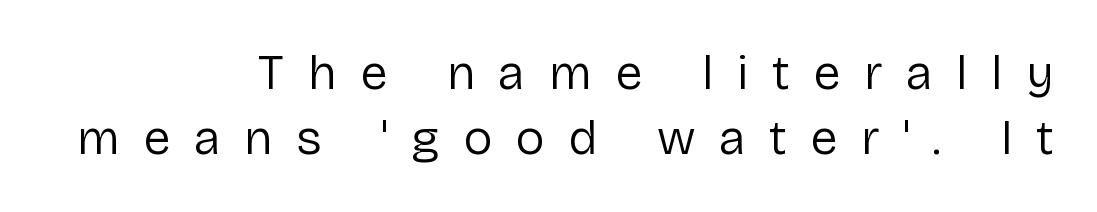
{"serif": "no", "italic": "no", "bold": "no", "weight": "regular", "width": "normal", "stroke_contrast": "low", "x_height": "medium", "monospaced": "no", "underline": "no", "align": "right", "line_spacing": "normal", "line_spacing_ratio": 1.33, "letter_spacing": "wide", "letter_spacing_em": 0.48, "glyph_px": 49}
